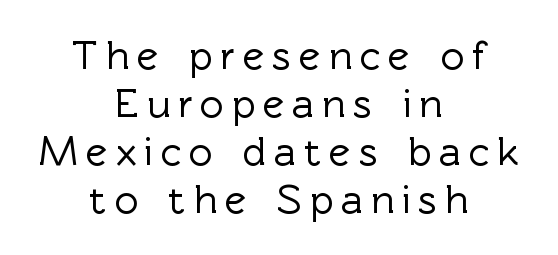
Q: Is the text italic (slanted)? A: No, it is upright.
Q: Is the typeface a serif or a sans-serif typeface? A: Sans-serif.
Q: Is the text underlined? A: No.
Q: How is the paragraph aligned? A: Centered.
Q: Width (condensed, normal, or wide)? A: Normal.
Q: x-height? A: Medium.
Q: Monospaced? A: No.
